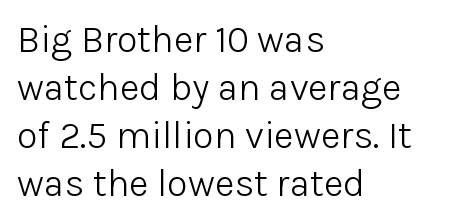
{"serif": "no", "italic": "no", "bold": "no", "weight": "light", "width": "normal", "stroke_contrast": "low", "x_height": "medium", "monospaced": "no", "underline": "no", "align": "left", "line_spacing": "normal", "line_spacing_ratio": 1.26, "letter_spacing": "normal", "letter_spacing_em": 0.0, "glyph_px": 38}
